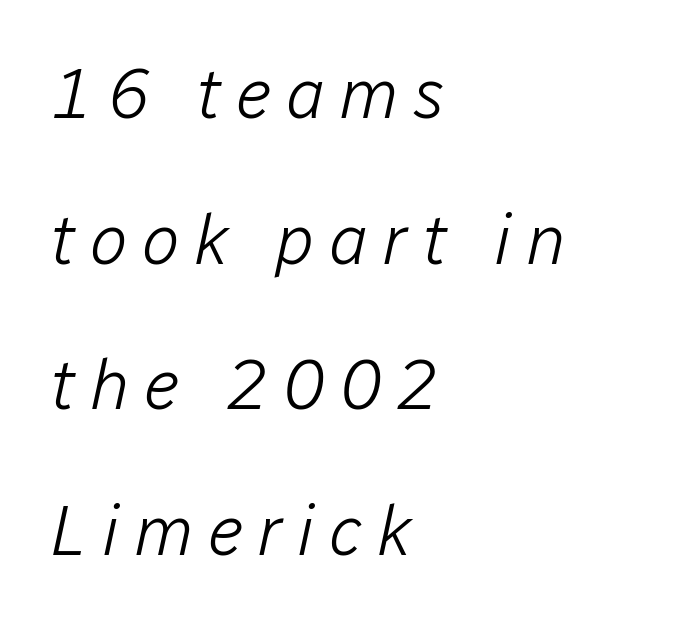
Q: Is the text bold? A: No.
Q: Is the text italic (slanted)? A: Yes, it leans right by about 12 degrees.
Q: Is the text underlined? A: No.
Q: How is the paragraph aligned? A: Left-aligned.
Q: Is the spacing between letters normal or unusually wide? A: Unusually wide.
Q: Is the spacing between lines tight, normal or loose? A: Loose.
Q: Width (condensed, normal, or wide)? A: Normal.
Q: Stroke contrast? A: Low.
Q: x-height? A: Medium.
Q: Monospaced? A: No.
